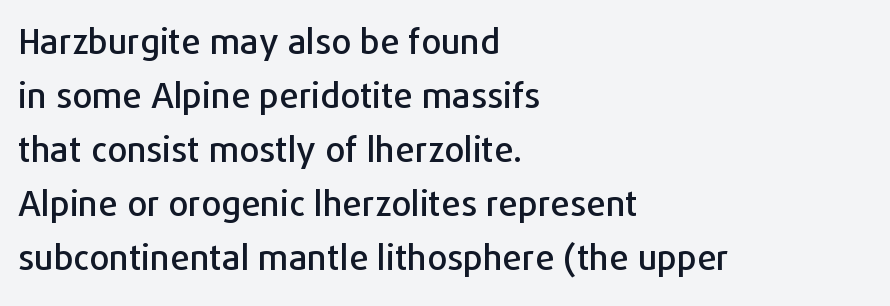
The image shows 35 px sans-serif type, upright; set left-aligned, normal line spacing (1.54x), normal letter spacing, not underlined; low stroke contrast and a medium x-height.
